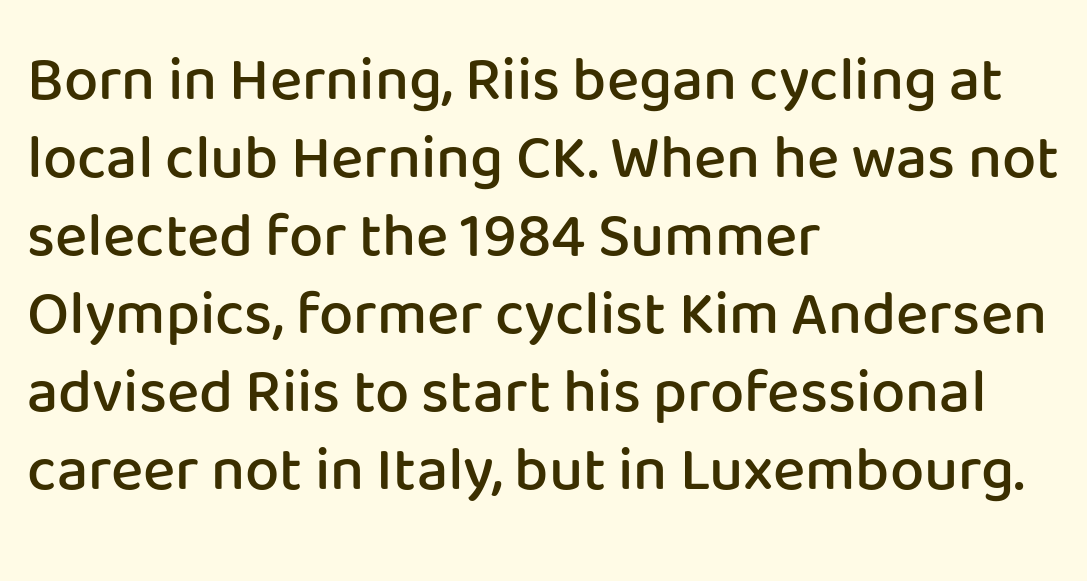
Posture: straight, roman, zero tilt. This sample uses plain, unmodified letter spacing. The typeface chosen for these lines omits serifs. Underline: absent. On the weight axis this lands at semibold, roughly 600.
